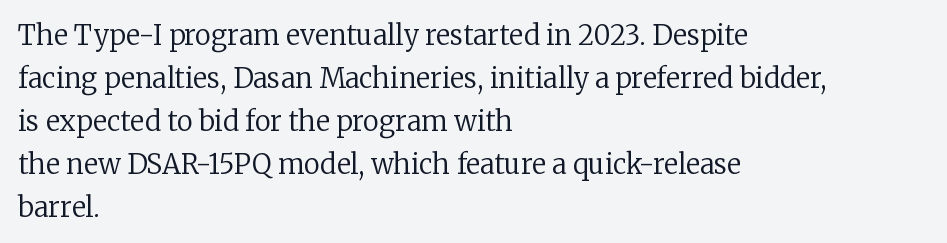
The image shows 27 px text type, upright; set left-aligned, normal line spacing (1.59x), normal letter spacing, not underlined.
